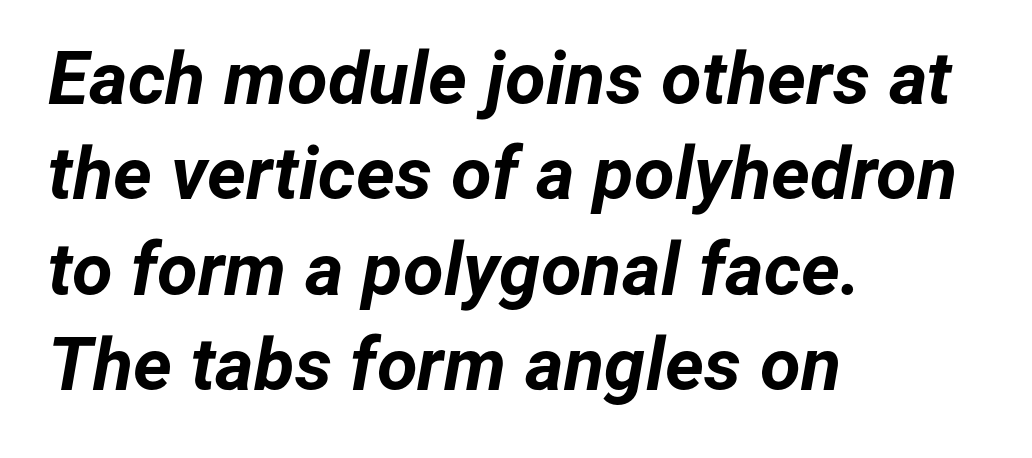
Q: Is the text bold? A: Yes.
Q: Is the text italic (slanted)? A: Yes, it leans right by about 12 degrees.
Q: Is the text underlined? A: No.
Q: How is the paragraph aligned? A: Left-aligned.
Q: Is the spacing between letters normal or unusually wide? A: Normal.
Q: Is the spacing between lines tight, normal or loose? A: Normal.
Q: Width (condensed, normal, or wide)? A: Normal.
Q: Stroke contrast? A: Low.
Q: x-height? A: Medium.
Q: Monospaced? A: No.
